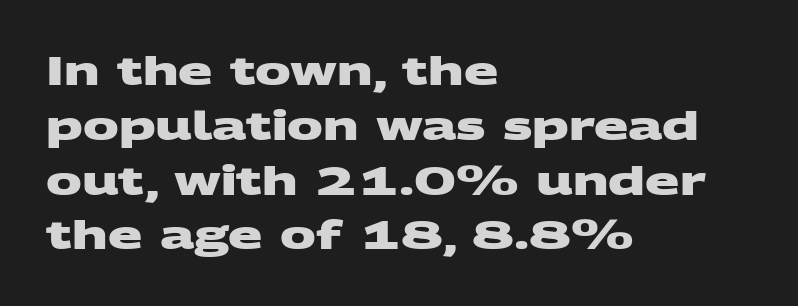
Q: Is the text bold? A: Yes.
Q: Is the typeface a serif or a sans-serif typeface? A: Sans-serif.
Q: Is the text underlined? A: No.
Q: How is the paragraph aligned? A: Left-aligned.
Q: Is the spacing between letters normal or unusually wide? A: Normal.
Q: Is the spacing between lines tight, normal or loose? A: Normal.
Q: Width (condensed, normal, or wide)? A: Wide.
Q: Stroke contrast? A: Medium.
Q: x-height? A: Large.
Q: Monospaced? A: No.
